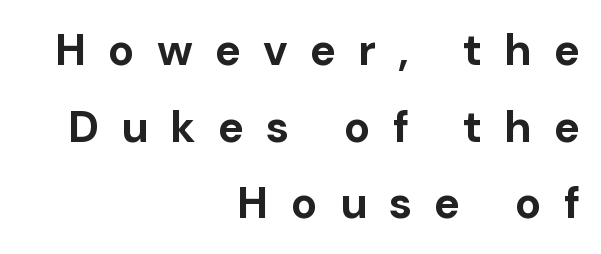
No italicization has been applied; the sample stays upright. The area under the type is left untouched. Is this a fixed-width face? No — the glyphs have proportional, varying widths. The passage shown has open, widely tracked lettering throughout. On the weight axis this lands at bold, roughly 700.
